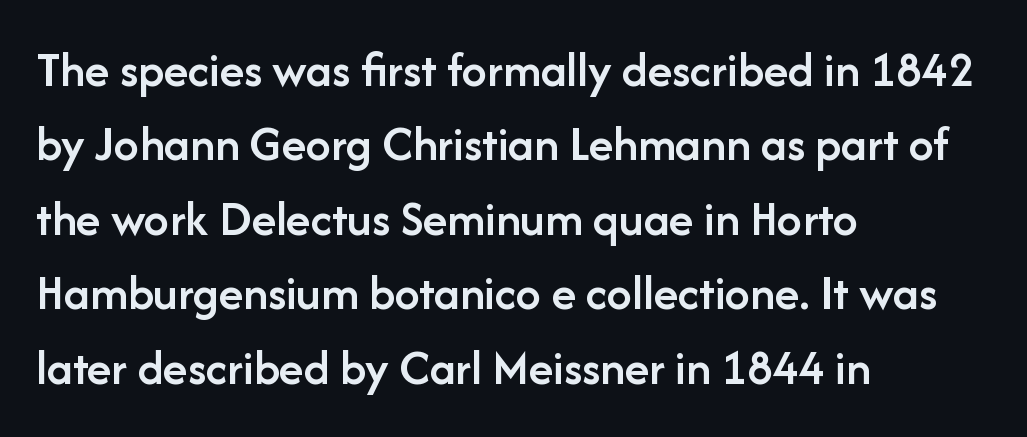
Q: Is the text bold? A: Semi-bold.
Q: Is the text italic (slanted)? A: No, it is upright.
Q: Is the typeface a serif or a sans-serif typeface? A: Sans-serif.
Q: Is the text underlined? A: No.
Q: How is the paragraph aligned? A: Left-aligned.
Q: Is the spacing between letters normal or unusually wide? A: Normal.
Q: Is the spacing between lines tight, normal or loose? A: Normal.
Q: Width (condensed, normal, or wide)? A: Normal.
Q: Stroke contrast? A: Low.
Q: x-height? A: Medium.
Q: Monospaced? A: No.
